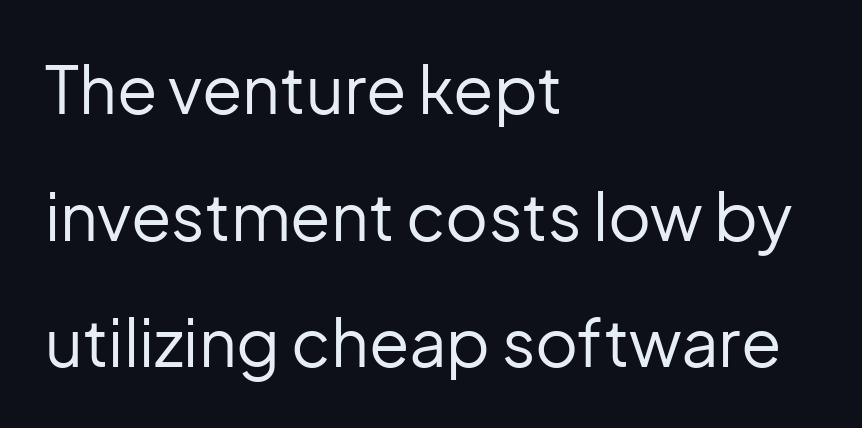
The image shows 66 px regular-weight sans-serif type, upright; set left-aligned, loose line spacing (1.92x), normal letter spacing, not underlined; low stroke contrast and a medium x-height.
